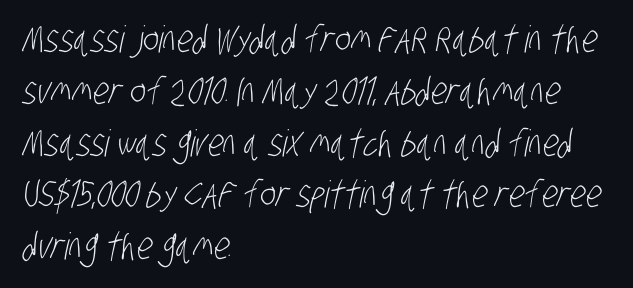
Q: Is the text bold? A: No.
Q: Is the typeface a serif or a sans-serif typeface? A: Sans-serif.
Q: Is the text underlined? A: No.
Q: How is the paragraph aligned? A: Left-aligned.
Q: Is the spacing between letters normal or unusually wide? A: Normal.
Q: Is the spacing between lines tight, normal or loose? A: Normal.
Q: Width (condensed, normal, or wide)? A: Condensed.
Q: Stroke contrast? A: Low.
Q: x-height? A: Large.
Q: Monospaced? A: No.
